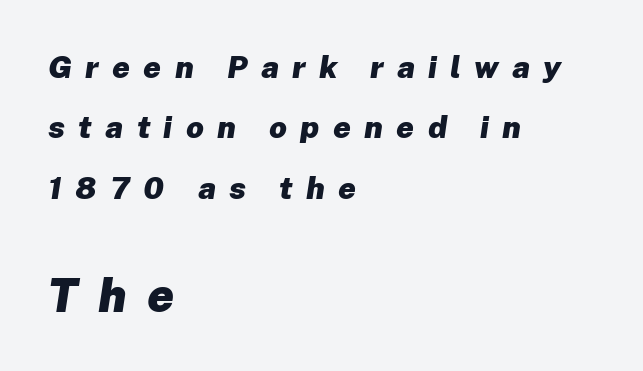
{"italic": "yes", "lean": "right", "slant_degrees": 8, "bold": "yes", "weight": "heavy", "width": "normal", "stroke_contrast": "low", "x_height": "medium", "monospaced": "no", "underline": "no", "align": "left", "line_spacing": "loose", "line_spacing_ratio": 1.95, "letter_spacing": "wide", "letter_spacing_em": 0.43, "larger_block": "second", "size_ratio": 1.52, "glyph_px": 47}
